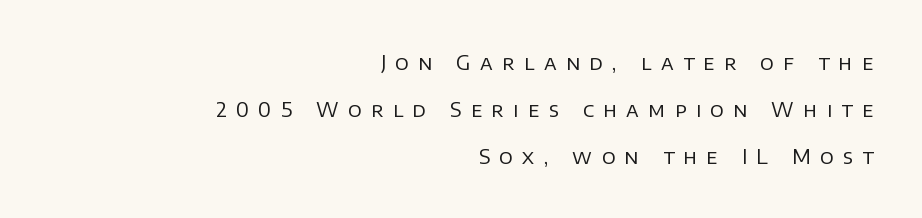
Q: Is the text bold? A: No.
Q: Is the text italic (slanted)? A: No, it is upright.
Q: Is the text underlined? A: No.
Q: How is the paragraph aligned? A: Right-aligned.
Q: Is the spacing between letters normal or unusually wide? A: Unusually wide.
Q: Is the spacing between lines tight, normal or loose? A: Loose.
